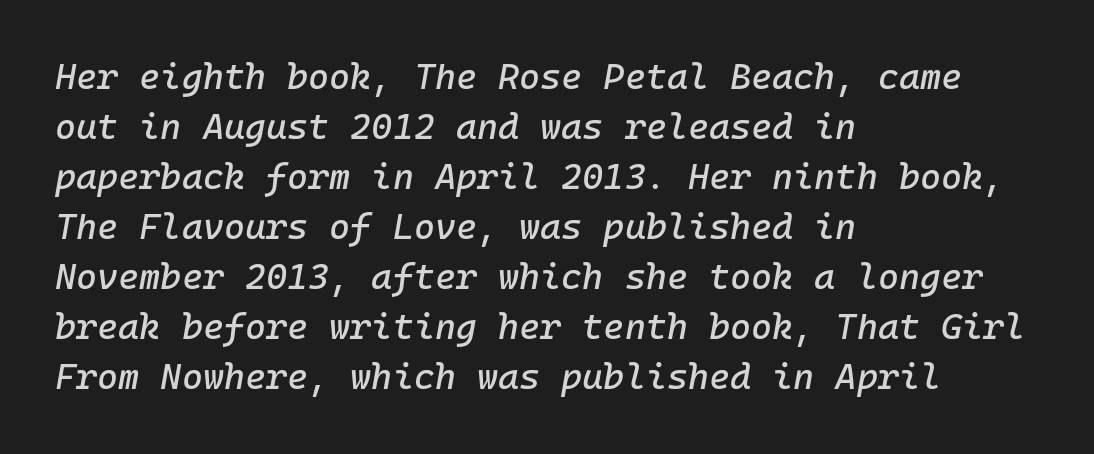
Q: Is the text italic (slanted)? A: Yes, it leans right by about 10 degrees.
Q: Is the text underlined? A: No.
Q: How is the paragraph aligned? A: Left-aligned.
Q: Is the spacing between letters normal or unusually wide? A: Normal.
Q: Is the spacing between lines tight, normal or loose? A: Normal.
Q: Width (condensed, normal, or wide)? A: Normal.
Q: Stroke contrast? A: Low.
Q: x-height? A: Medium.
